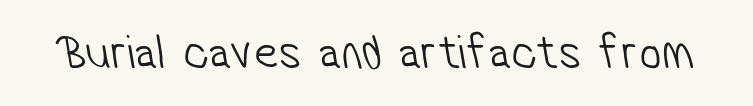
The image shows 49 px light, condensed sans-serif type; set normal letter spacing, not underlined; low stroke contrast and a medium x-height.
